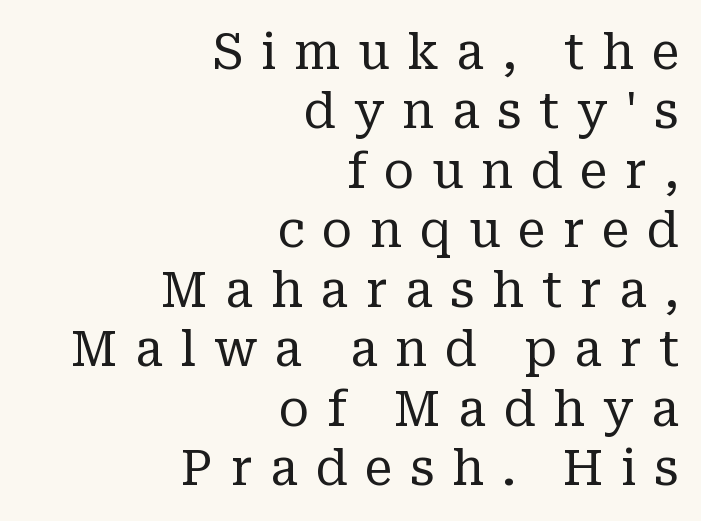
The image shows 50 px regular-weight serif type, upright; set right-aligned, line spacing 1.19x, unusually wide letter spacing (+0.35 em), not underlined; low stroke contrast and a medium x-height.
